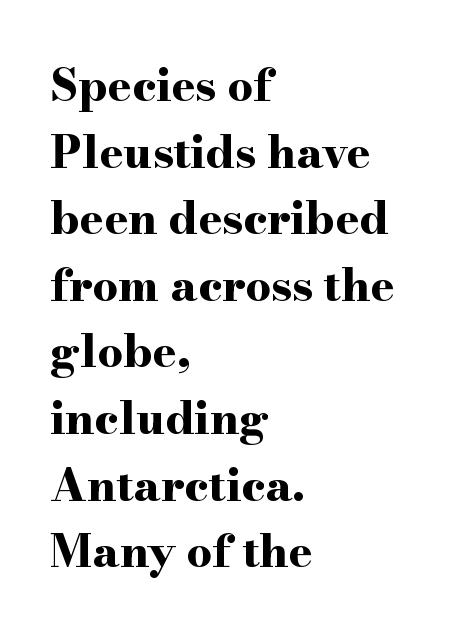
{"serif": "yes", "italic": "no", "bold": "yes", "weight": "bold", "width": "wide", "stroke_contrast": "high", "x_height": "small", "monospaced": "no", "underline": "no", "align": "left", "line_spacing": "normal", "line_spacing_ratio": 1.48, "letter_spacing": "normal", "letter_spacing_em": 0.0, "glyph_px": 45}
